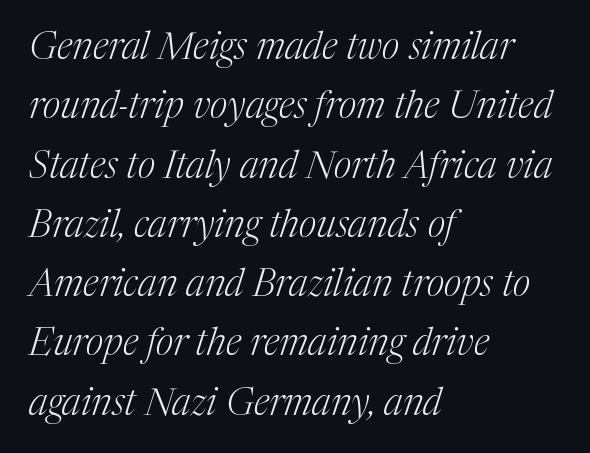
The typography opts for an oblique posture over an upright one. What kind of face is this? One with serifs. Spacing between characters is what you'd get straight out of the box. Each stroke keeps to a modest, everyday thickness or less.
